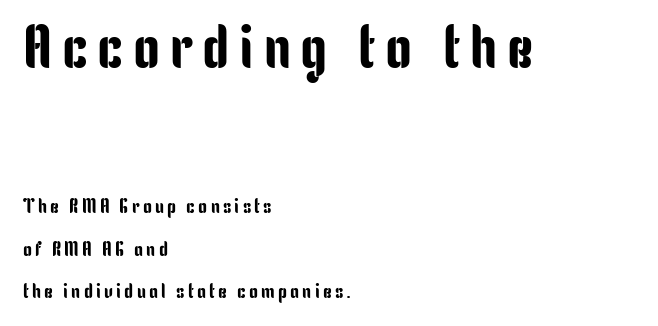
The image shows 60 px condensed sans-serif type, upright; set left-aligned, loose line spacing (2.12x), not underlined; the first (top) block is 3.0x larger; low stroke contrast and a medium x-height.
